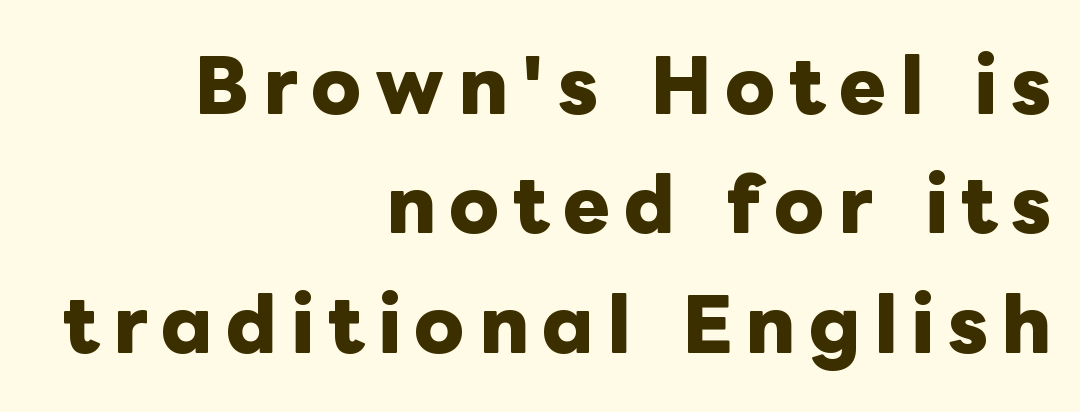
Q: Is the text bold? A: Yes.
Q: Is the text italic (slanted)? A: No, it is upright.
Q: Is the text underlined? A: No.
Q: How is the paragraph aligned? A: Right-aligned.
Q: Is the spacing between lines tight, normal or loose? A: Normal.
Q: Width (condensed, normal, or wide)? A: Normal.
Q: Stroke contrast? A: Low.
Q: x-height? A: Medium.
Q: Monospaced? A: No.
